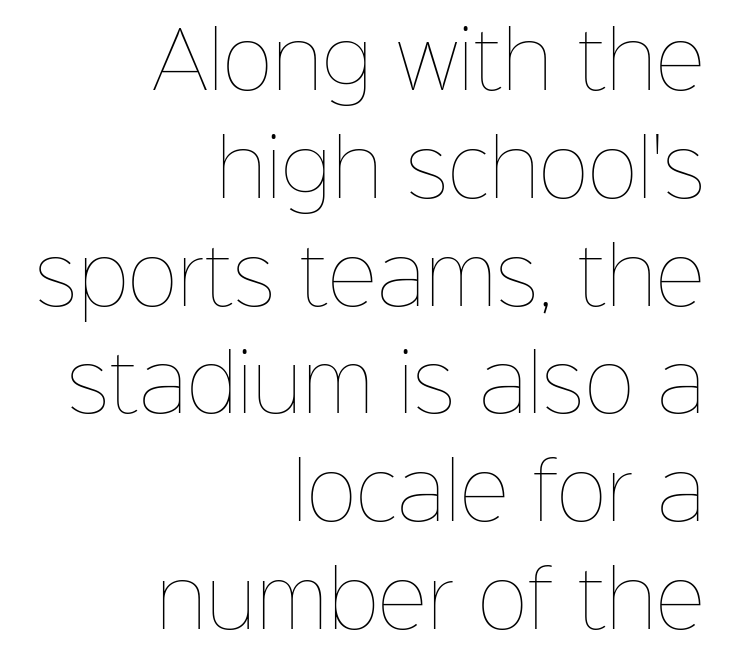
Q: Is the text bold? A: No.
Q: Is the text italic (slanted)? A: No, it is upright.
Q: Is the text underlined? A: No.
Q: How is the paragraph aligned? A: Right-aligned.
Q: Is the spacing between letters normal or unusually wide? A: Normal.
Q: Is the spacing between lines tight, normal or loose? A: Normal.
Q: Width (condensed, normal, or wide)? A: Normal.
Q: Stroke contrast? A: Low.
Q: x-height? A: Medium.
Q: Monospaced? A: No.
